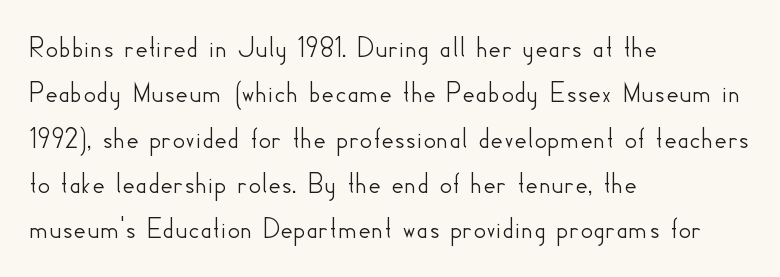
The compositor pushed each line to the left boundary. Think of a printed novel: that variable character pitch is what you see here. A sans-serif font was chosen for this passage. The line texture is even and compact thanks to regular tracking. No word sits above an underline.
